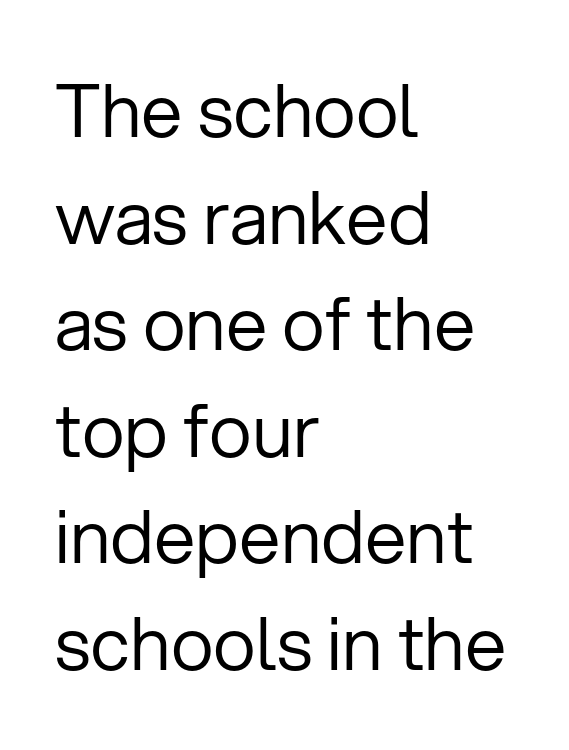
Q: Is the text bold? A: No.
Q: Is the text italic (slanted)? A: No, it is upright.
Q: Is the typeface a serif or a sans-serif typeface? A: Sans-serif.
Q: Is the text underlined? A: No.
Q: How is the paragraph aligned? A: Left-aligned.
Q: Is the spacing between letters normal or unusually wide? A: Normal.
Q: Is the spacing between lines tight, normal or loose? A: Normal.
Q: Width (condensed, normal, or wide)? A: Normal.
Q: Stroke contrast? A: Low.
Q: x-height? A: Medium.
Q: Monospaced? A: No.
